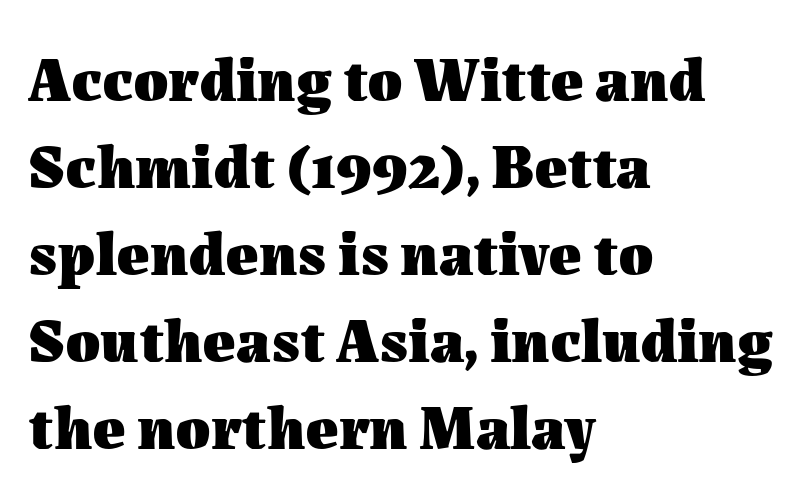
Bold? Absolutely — the strokes are thick and heavy. Does extra space separate the letters? No, they use regular spacing. Descenders hang freely into open space. Think of a printed novel: that variable character pitch is what you see here. Posture: upright roman.
